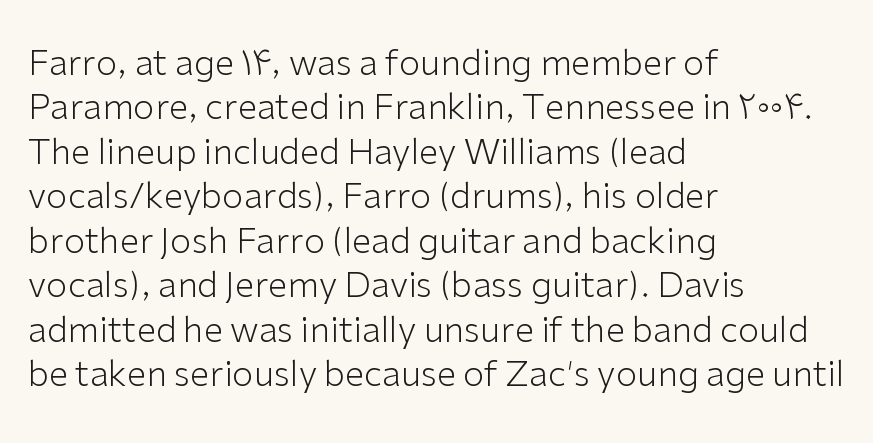
The image shows 35 px light sans-serif type, upright; set left-aligned, normal line spacing (1.27x), normal letter spacing, not underlined; low stroke contrast and a medium x-height.
